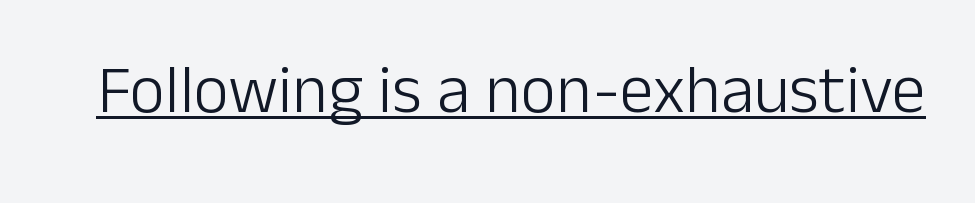
What kind of face is this? One without serifs — a sans. In designer terms, the underline attribute is active on this setting. Each word holds together tightly as a unit, with standard inter-letter gaps. No italicization has been applied; the sample stays upright.
